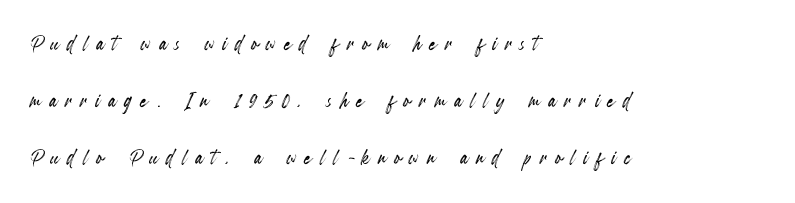
Q: Is the text italic (slanted)? A: Yes.
Q: Is the text underlined? A: No.
Q: How is the paragraph aligned? A: Left-aligned.
Q: Is the spacing between letters normal or unusually wide? A: Unusually wide.
Q: Is the spacing between lines tight, normal or loose? A: Loose.
